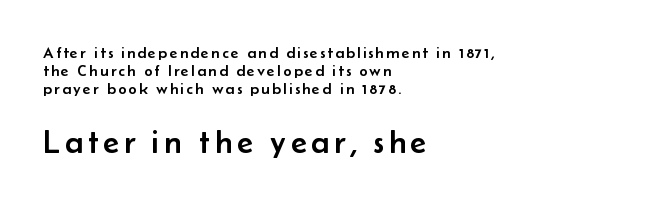
{"serif": "no", "italic": "no", "width": "normal", "stroke_contrast": "low", "x_height": "small", "monospaced": "no", "underline": "no", "align": "left", "line_spacing": "tight", "line_spacing_ratio": 1.11, "larger_block": "second", "size_ratio": 2.06, "glyph_px": 33}
